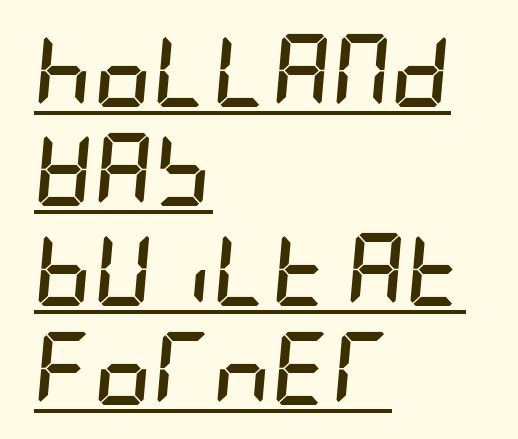
The image shows 73 px semibold, condensed type, italic (leaning right); set left-aligned, normal line spacing (1.36x), normal letter spacing, underlined; low stroke contrast and a large x-height.
